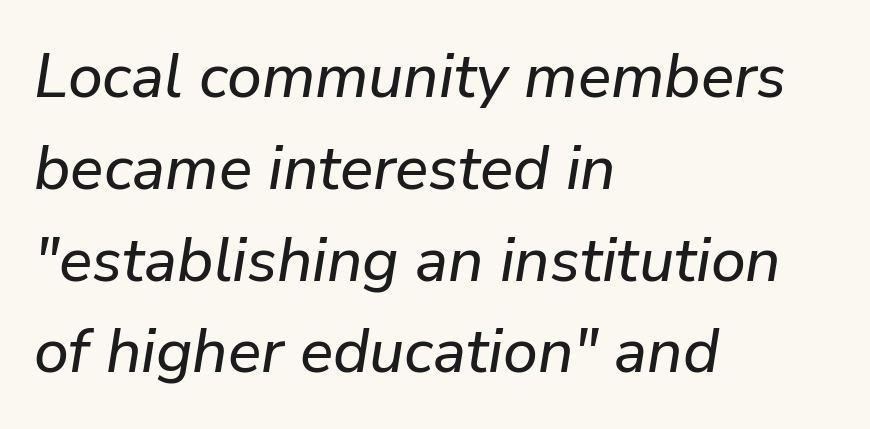
{"italic": "yes", "lean": "right", "slant_degrees": 9, "width": "normal", "stroke_contrast": "low", "x_height": "medium", "monospaced": "no", "underline": "no", "align": "left", "line_spacing": "normal", "line_spacing_ratio": 1.48, "letter_spacing": "normal", "letter_spacing_em": 0.0, "glyph_px": 62}
